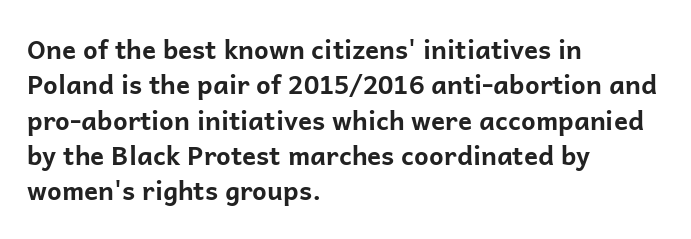
Q: Is the text bold? A: Yes.
Q: Is the text italic (slanted)? A: No, it is upright.
Q: Is the text underlined? A: No.
Q: How is the paragraph aligned? A: Left-aligned.
Q: Is the spacing between letters normal or unusually wide? A: Normal.
Q: Is the spacing between lines tight, normal or loose? A: Normal.
